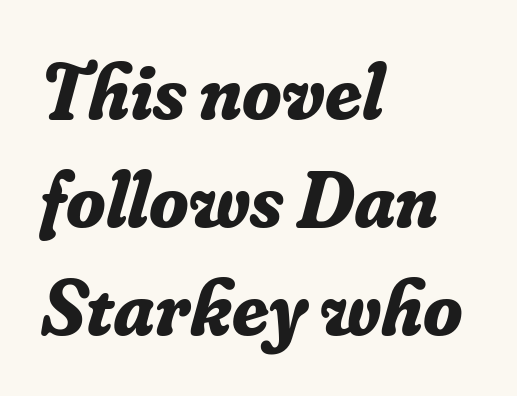
The image shows 80 px bold serif type, italic (leaning right); set left-aligned, normal line spacing (1.35x), normal letter spacing, not underlined; low stroke contrast and a small x-height.
